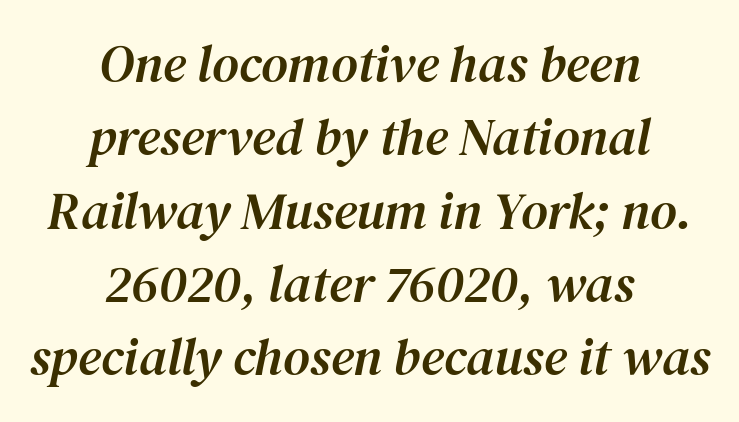
The rendering positions every line midway between the sides. The space beneath each line is pristine and unruled. Serif or sans? Serif — the stroke terminals have little feet. Leading matches the norm, producing a regular column. The typography opts for an oblique posture over an upright one.
